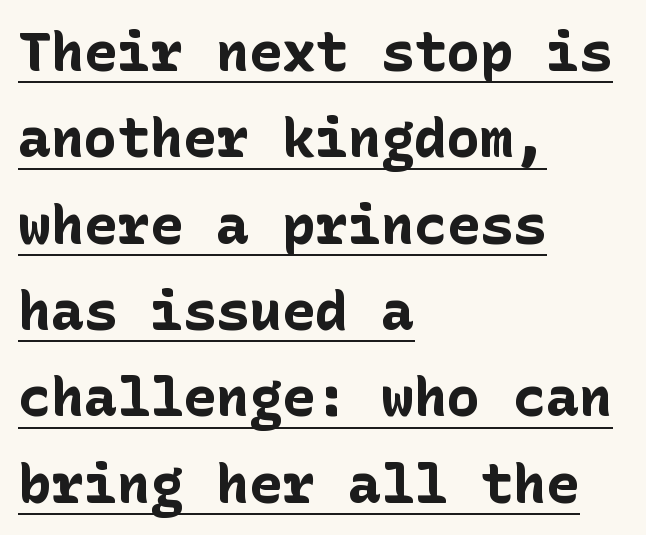
The image shows 55 px bold sans-serif type, upright; set left-aligned, normal line spacing (1.57x), normal letter spacing, underlined; low stroke contrast and a medium x-height.
